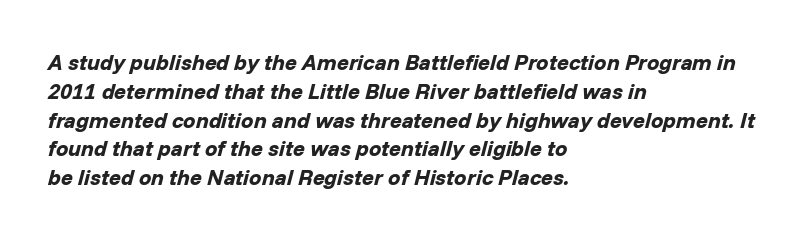
{"italic": "yes", "lean": "right", "slant_degrees": 14, "bold": "yes", "underline": "no", "align": "left", "line_spacing": "normal", "line_spacing_ratio": 1.31, "letter_spacing": "normal", "letter_spacing_em": 0.0, "glyph_px": 22}
